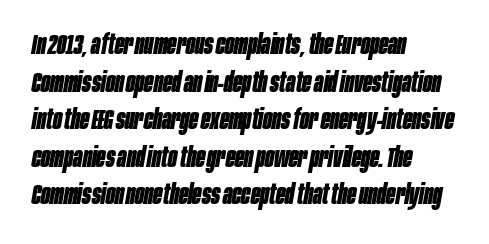
The image shows 27 px bold type, italic (leaning right); set left-aligned, normal line spacing (1.39x), normal letter spacing, not underlined.
